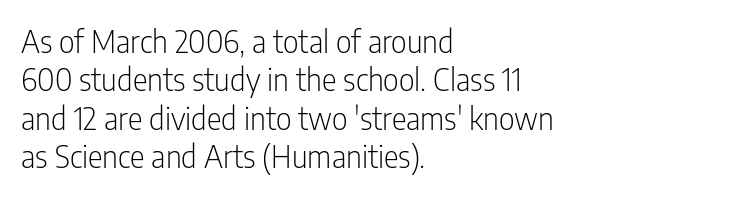
{"serif": "no", "italic": "no", "bold": "no", "weight": "light", "width": "condensed", "stroke_contrast": "low", "x_height": "medium", "monospaced": "no", "underline": "no", "align": "left", "line_spacing_ratio": 1.24, "letter_spacing": "normal", "letter_spacing_em": 0.0, "glyph_px": 31}
